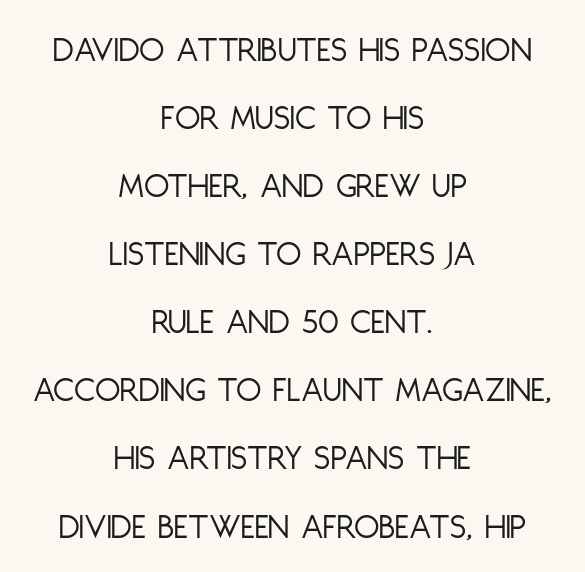
Q: Is the text bold? A: No.
Q: Is the text italic (slanted)? A: No, it is upright.
Q: Is the typeface a serif or a sans-serif typeface? A: Sans-serif.
Q: Is the text underlined? A: No.
Q: How is the paragraph aligned? A: Centered.
Q: Is the spacing between letters normal or unusually wide? A: Normal.
Q: Width (condensed, normal, or wide)? A: Condensed.
Q: Stroke contrast? A: Low.
Q: x-height? A: Large.
Q: Monospaced? A: No.
